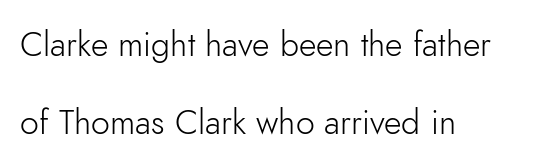
{"serif": "no", "italic": "no", "bold": "no", "weight": "light", "width": "normal", "stroke_contrast": "low", "x_height": "small", "monospaced": "no", "underline": "no", "align": "left", "line_spacing": "loose", "line_spacing_ratio": 2.29, "letter_spacing": "normal", "letter_spacing_em": 0.0, "glyph_px": 34}
